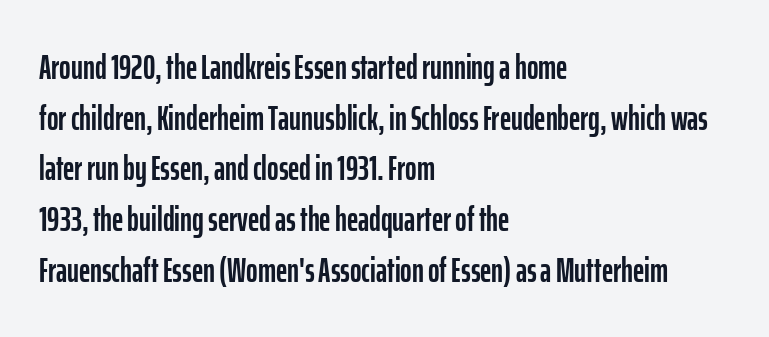
{"serif": "no", "italic": "no", "width": "condensed", "stroke_contrast": "low", "x_height": "medium", "monospaced": "no", "underline": "no", "align": "left", "line_spacing": "normal", "line_spacing_ratio": 1.45, "letter_spacing": "normal", "letter_spacing_em": 0.0, "glyph_px": 35}
